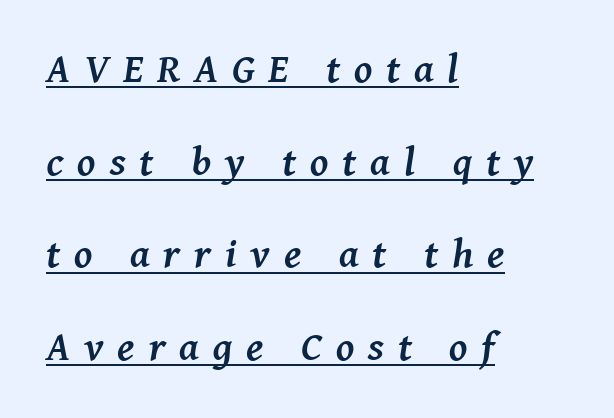
Q: Is the text bold? A: Yes.
Q: Is the text italic (slanted)? A: Yes, it leans right by about 8 degrees.
Q: Is the typeface a serif or a sans-serif typeface? A: Serif.
Q: Is the text underlined? A: Yes.
Q: How is the paragraph aligned? A: Left-aligned.
Q: Is the spacing between letters normal or unusually wide? A: Unusually wide.
Q: Is the spacing between lines tight, normal or loose? A: Loose.
Q: Width (condensed, normal, or wide)? A: Normal.
Q: Stroke contrast? A: Medium.
Q: x-height? A: Medium.
Q: Monospaced? A: No.
